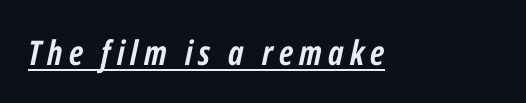
Q: Is the text bold? A: Yes.
Q: Is the text italic (slanted)? A: Yes, it leans right by about 12 degrees.
Q: Is the text underlined? A: Yes.
Q: Width (condensed, normal, or wide)? A: Condensed.
Q: Stroke contrast? A: Low.
Q: x-height? A: Medium.
Q: Monospaced? A: No.
